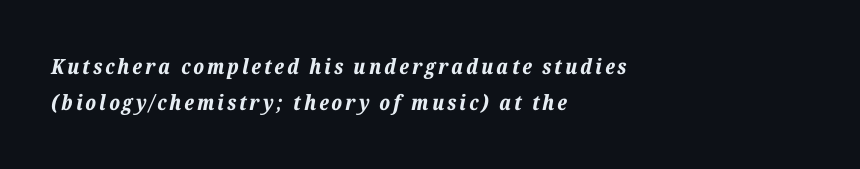
{"italic": "yes", "lean": "right", "slant_degrees": 12, "bold": "yes", "underline": "no", "align": "left", "line_spacing_ratio": 1.73, "glyph_px": 21}
